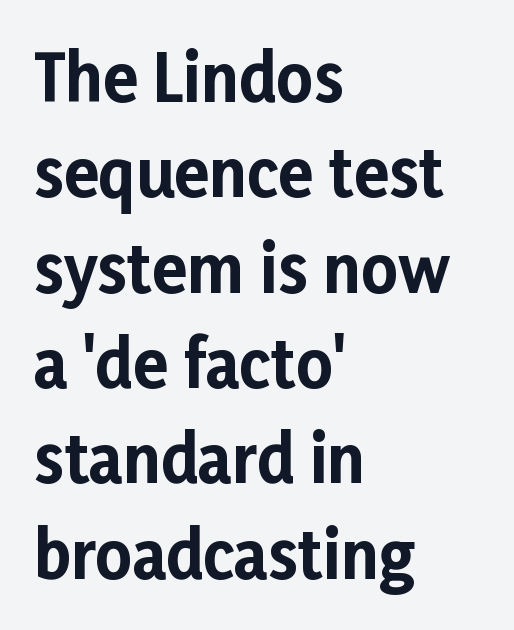
The image shows 64 px bold sans-serif type, upright; set left-aligned, normal line spacing (1.49x), normal letter spacing, not underlined; low stroke contrast and a medium x-height.
